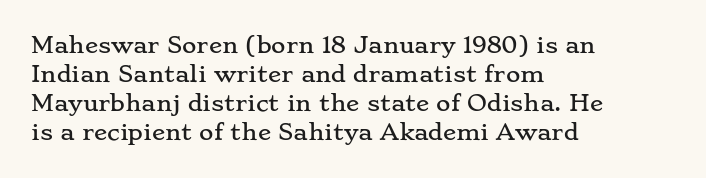
The image shows 22 px text type, upright; set left-aligned, normal line spacing (1.32x), normal letter spacing, not underlined.
